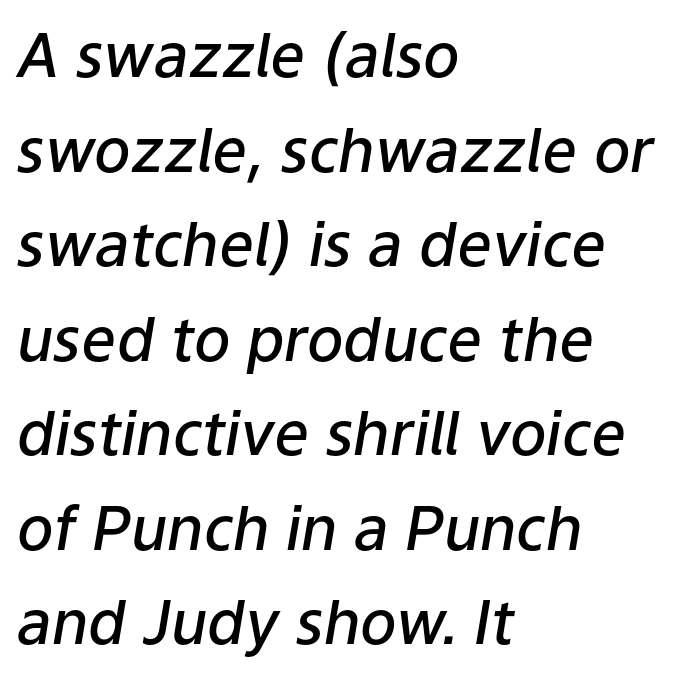
Notice how the stems are inclined rather than vertical — that's the hallmark of italics. Note the varied advance widths — an 'i' is clearly narrower than an 'm'. Only glyphs here, with clear space below each row. Visually the block forms a straight wall on the left and a jagged coastline on the right. Moderately thickened strokes mark this as semibold type. Between one letter and the next there's only the usual sliver of space.
